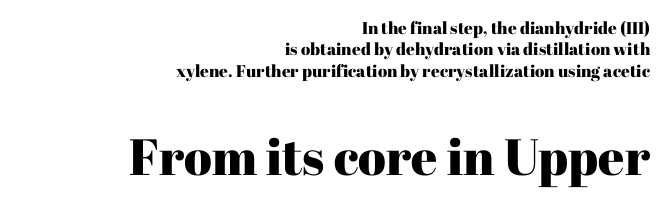
The image shows 51 px serif type, upright; set right-aligned, normal line spacing (1.26x), normal letter spacing, not underlined; the second (bottom) block is 3.0x larger; high stroke contrast and a medium x-height.
